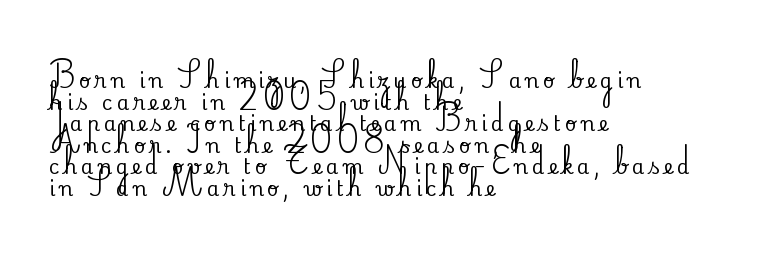
Plain, unruled lines of type. Interline gaps are noticeably narrow in this sample. The type is letterspaced generously, with wide tracking. Left-aligned paragraph, ragged on the right.
